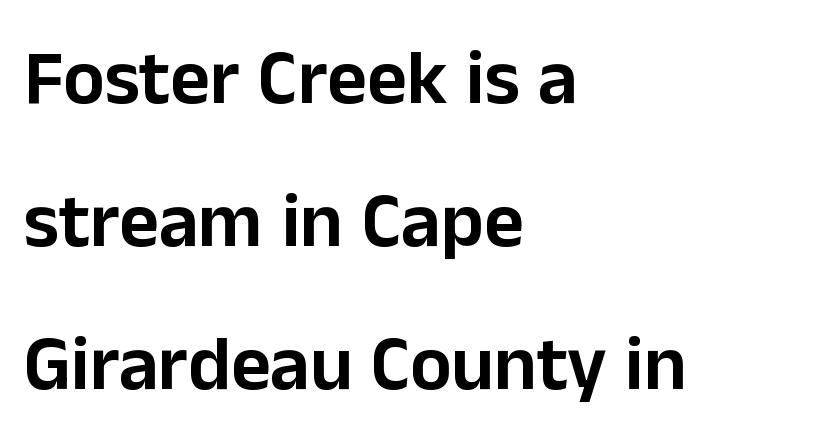
The image shows 77 px sans-serif type, upright; set left-aligned, line spacing 1.86x, normal letter spacing, not underlined; low stroke contrast and a medium x-height.
